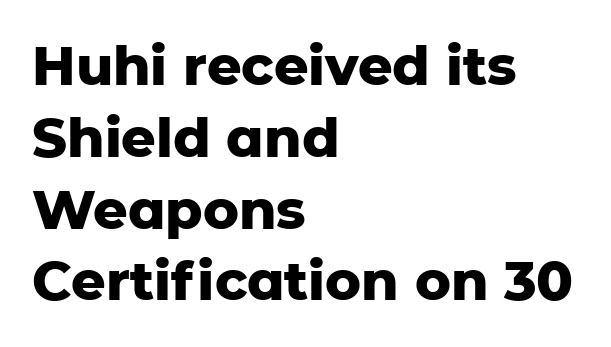
{"serif": "no", "italic": "no", "bold": "yes", "weight": "heavy", "width": "normal", "stroke_contrast": "low", "x_height": "medium", "monospaced": "no", "underline": "no", "align": "left", "line_spacing": "normal", "line_spacing_ratio": 1.33, "letter_spacing": "normal", "letter_spacing_em": 0.0, "glyph_px": 54}
